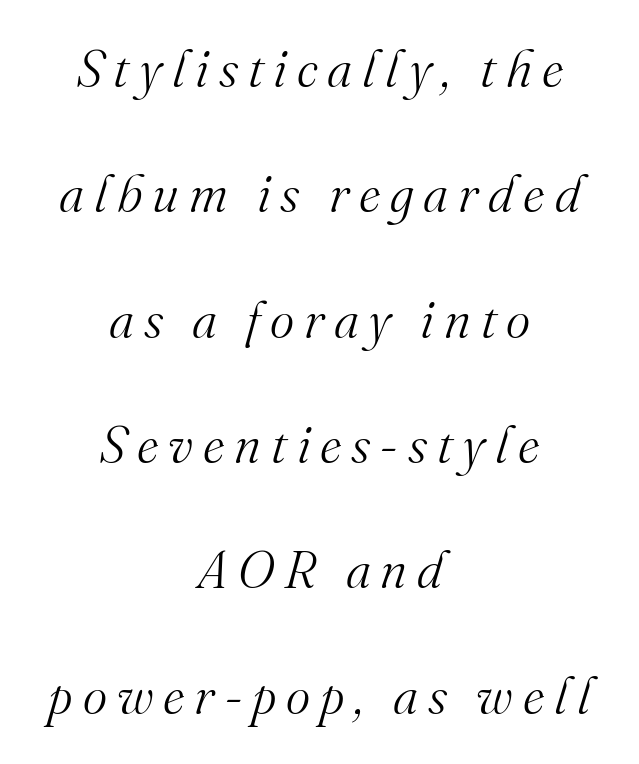
The glyphs look as if they've been sheared to an angle. This block would shrink considerably if given ordinary leading; it's expanded now. Is this a fixed-width face? No — the glyphs have proportional, varying widths. Old-style or modern, the face here clearly has serifs. Summary of weight: not heavy and not bold. Type without underlining.
